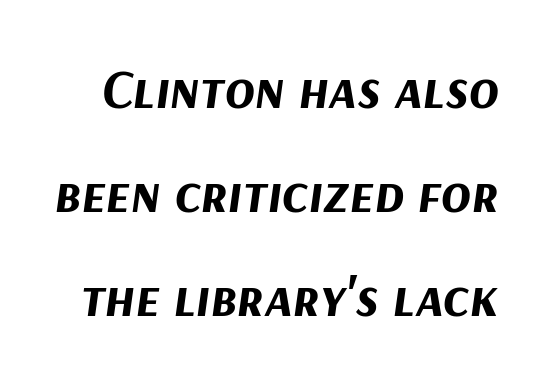
{"italic": "yes", "lean": "right", "slant_degrees": 9, "bold": "yes", "weight": "bold", "width": "normal", "stroke_contrast": "medium", "x_height": "medium", "monospaced": "no", "underline": "no", "line_spacing_ratio": 1.89, "letter_spacing": "normal", "letter_spacing_em": 0.0, "glyph_px": 55}
